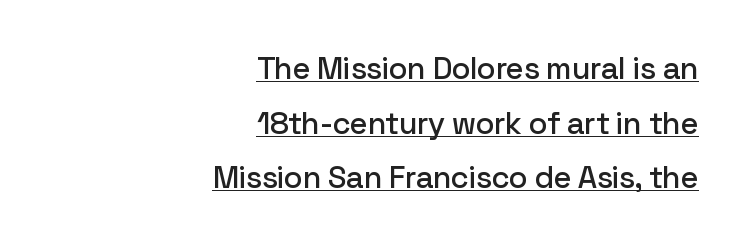
Q: Is the text italic (slanted)? A: No, it is upright.
Q: Is the typeface a serif or a sans-serif typeface? A: Sans-serif.
Q: Is the text underlined? A: Yes.
Q: How is the paragraph aligned? A: Right-aligned.
Q: Is the spacing between letters normal or unusually wide? A: Normal.
Q: Width (condensed, normal, or wide)? A: Normal.
Q: Stroke contrast? A: Low.
Q: x-height? A: Medium.
Q: Monospaced? A: No.
